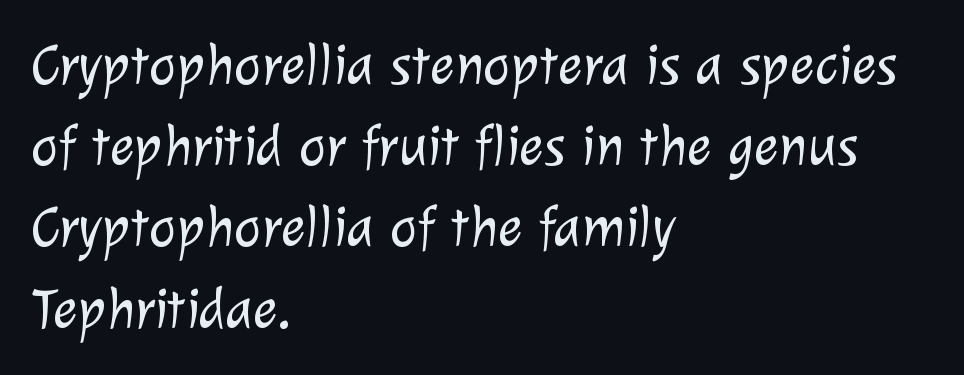
The image shows 58 px light sans-serif type; set left-aligned, normal line spacing (1.4x), normal letter spacing, not underlined; low stroke contrast and a medium x-height.
